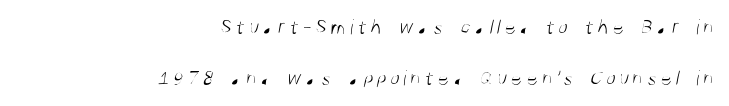
The image shows 22 px text type; set right-aligned, loose line spacing (2.3x), not underlined.
